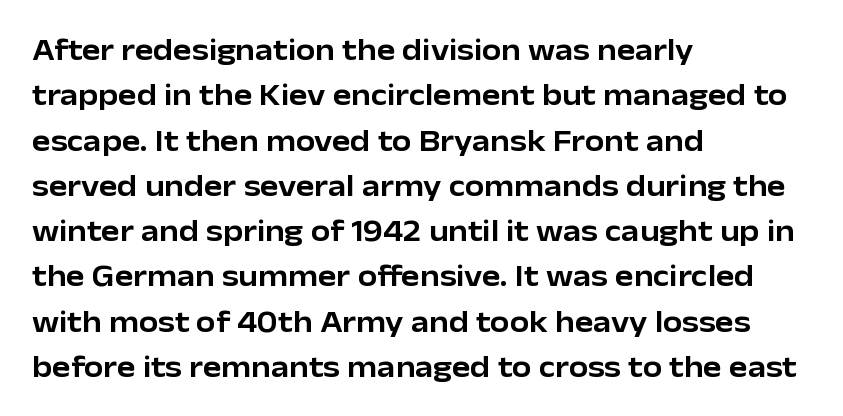
The image shows 31 px sans-serif type, upright; set left-aligned, normal line spacing (1.46x), normal letter spacing, not underlined; low stroke contrast and a medium x-height.
